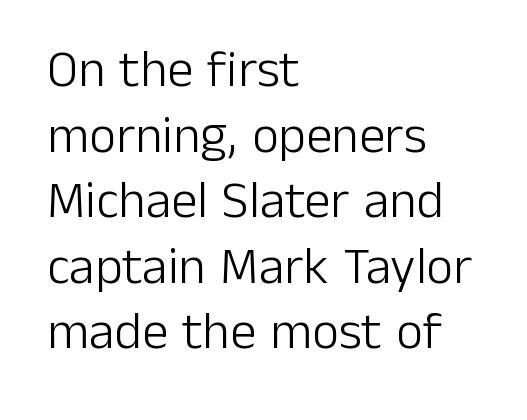
The image shows 52 px light sans-serif type, upright; set left-aligned, normal line spacing (1.26x), normal letter spacing, not underlined; low stroke contrast and a medium x-height.
